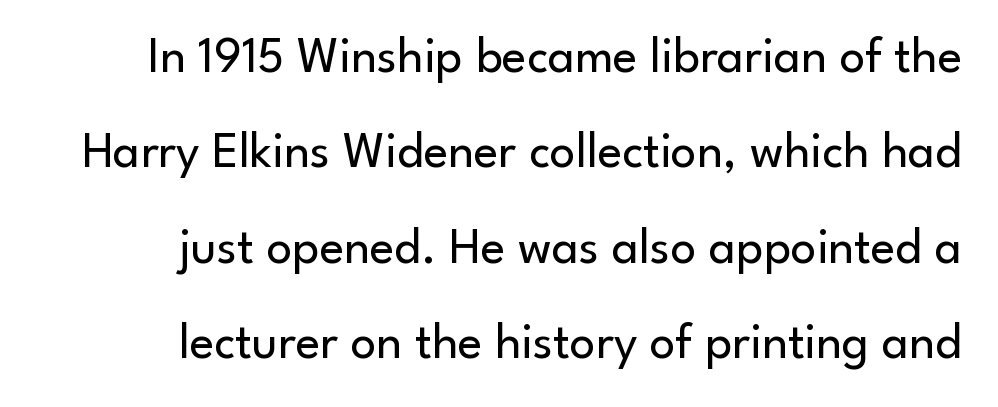
Q: Is the text bold? A: No.
Q: Is the text italic (slanted)? A: No, it is upright.
Q: Is the typeface a serif or a sans-serif typeface? A: Sans-serif.
Q: Is the text underlined? A: No.
Q: How is the paragraph aligned? A: Right-aligned.
Q: Is the spacing between letters normal or unusually wide? A: Normal.
Q: Width (condensed, normal, or wide)? A: Normal.
Q: Stroke contrast? A: Low.
Q: x-height? A: Small.
Q: Monospaced? A: No.
